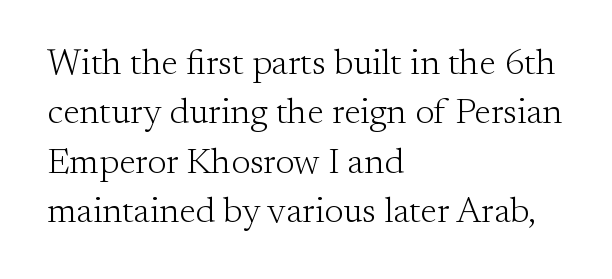
There is no visible air inserted between adjacent glyphs. This is not heavy type; no bold has been used. Just letters on the line, the space beneath them empty. Regular leading. Regarding serifs, this sample has them.
